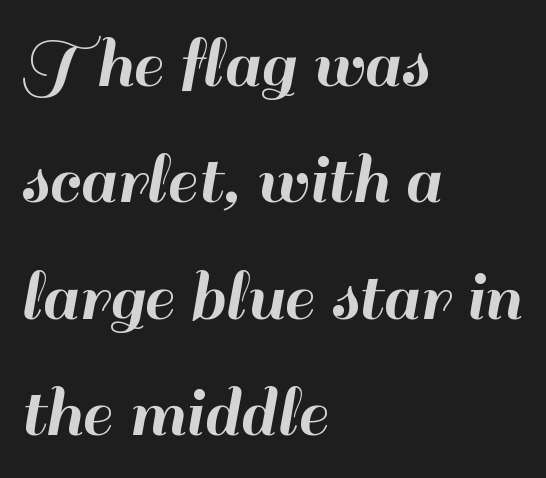
The image shows 76 px sans-serif type; set left-aligned, normal line spacing (1.53x), normal letter spacing, not underlined; high stroke contrast and a small x-height.
